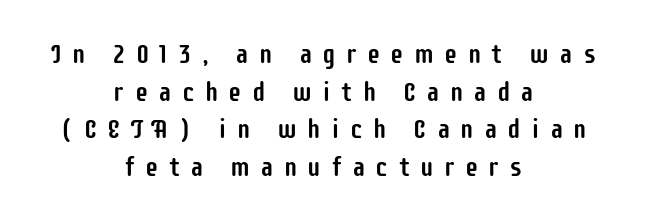
The image shows 27 px text type, upright; set centered, normal line spacing (1.39x), unusually wide letter spacing (+0.37 em), not underlined.
